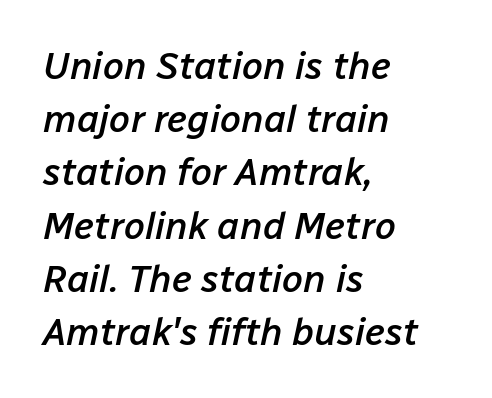
Q: Is the text bold? A: Semi-bold.
Q: Is the text italic (slanted)? A: Yes, it leans right by about 12 degrees.
Q: Is the text underlined? A: No.
Q: How is the paragraph aligned? A: Left-aligned.
Q: Is the spacing between letters normal or unusually wide? A: Normal.
Q: Is the spacing between lines tight, normal or loose? A: Normal.
Q: Width (condensed, normal, or wide)? A: Normal.
Q: Stroke contrast? A: Low.
Q: x-height? A: Medium.
Q: Monospaced? A: No.
